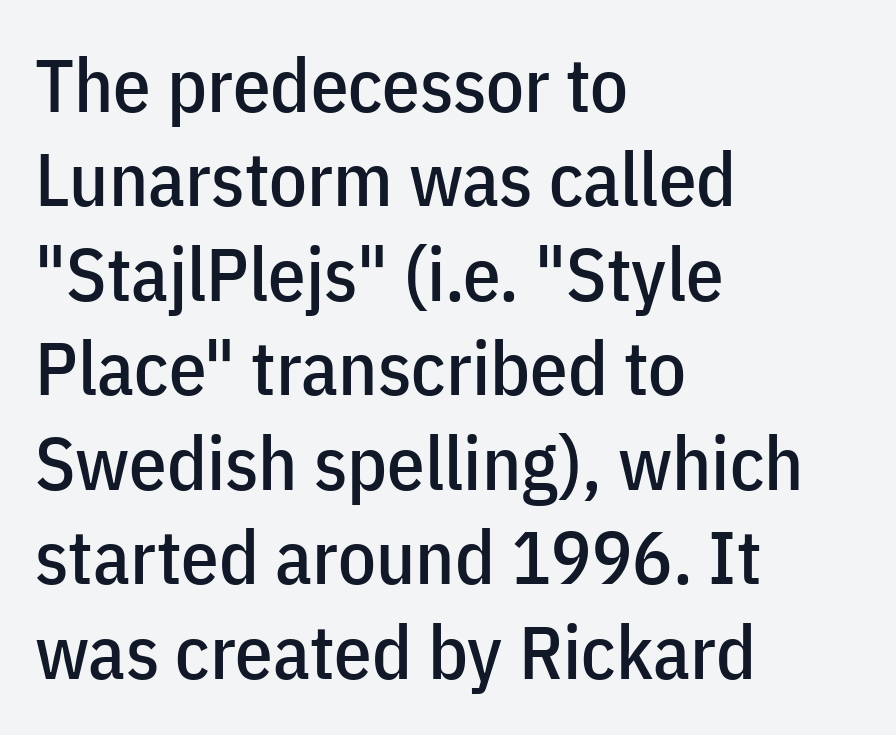
The image shows 75 px condensed sans-serif type, upright; set left-aligned, normal line spacing (1.26x), normal letter spacing, not underlined; low stroke contrast and a medium x-height.
